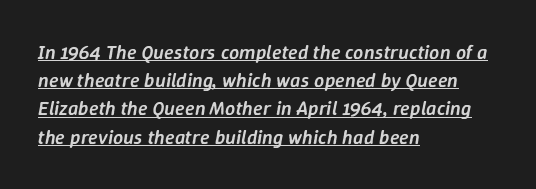
The image shows 20 px text type, italic (leaning right); set left-aligned, normal line spacing (1.41x), normal letter spacing, underlined.
